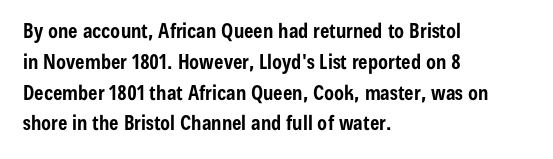
The image shows 20 px bold type, upright; set left-aligned, normal line spacing (1.54x), normal letter spacing, not underlined.
